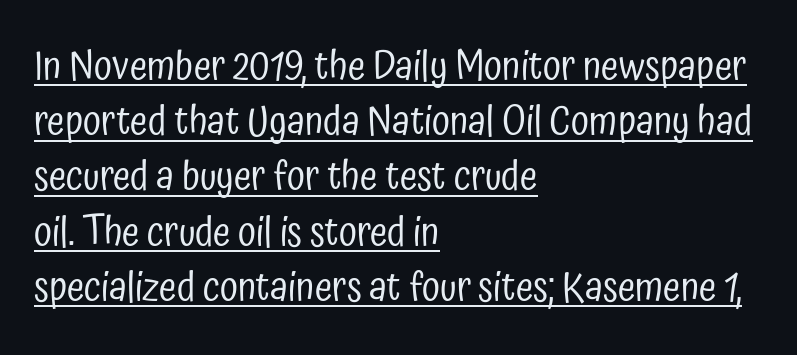
Q: Is the text bold? A: No.
Q: Is the text italic (slanted)? A: No, it is upright.
Q: Is the typeface a serif or a sans-serif typeface? A: Sans-serif.
Q: Is the text underlined? A: Yes.
Q: How is the paragraph aligned? A: Left-aligned.
Q: Is the spacing between letters normal or unusually wide? A: Normal.
Q: Is the spacing between lines tight, normal or loose? A: Normal.
Q: Width (condensed, normal, or wide)? A: Condensed.
Q: Stroke contrast? A: Low.
Q: x-height? A: Medium.
Q: Monospaced? A: No.
